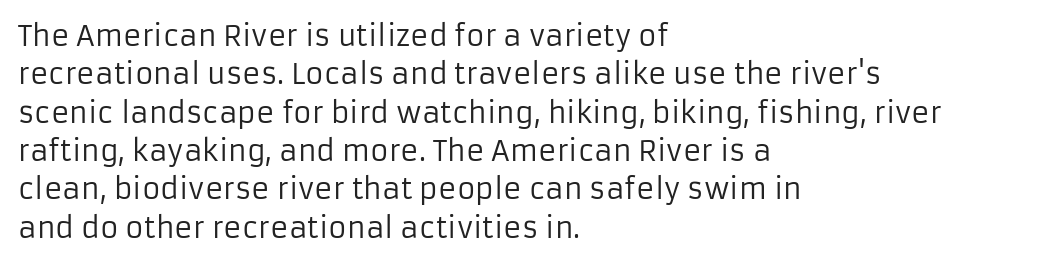
Q: Is the text bold? A: No.
Q: Is the text italic (slanted)? A: No, it is upright.
Q: Is the typeface a serif or a sans-serif typeface? A: Sans-serif.
Q: Is the text underlined? A: No.
Q: How is the paragraph aligned? A: Left-aligned.
Q: Is the spacing between letters normal or unusually wide? A: Normal.
Q: Is the spacing between lines tight, normal or loose? A: Normal.
Q: Width (condensed, normal, or wide)? A: Normal.
Q: Stroke contrast? A: Low.
Q: x-height? A: Medium.
Q: Monospaced? A: No.
